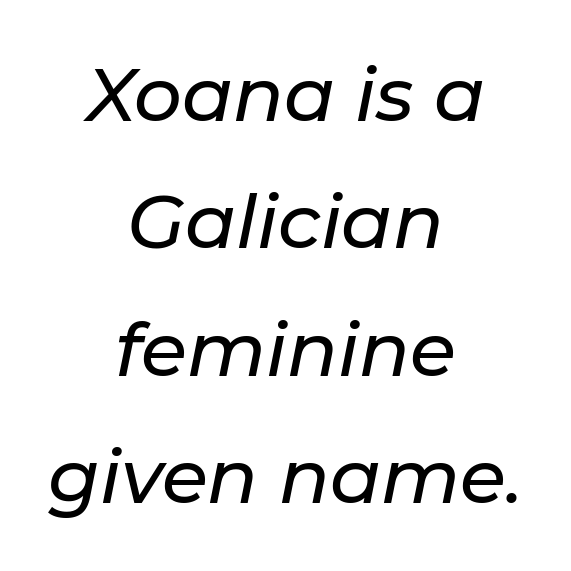
The image shows 75 px text type, italic (leaning right); set centered, normal line spacing (1.7x), normal letter spacing, not underlined; low stroke contrast and a medium x-height.
